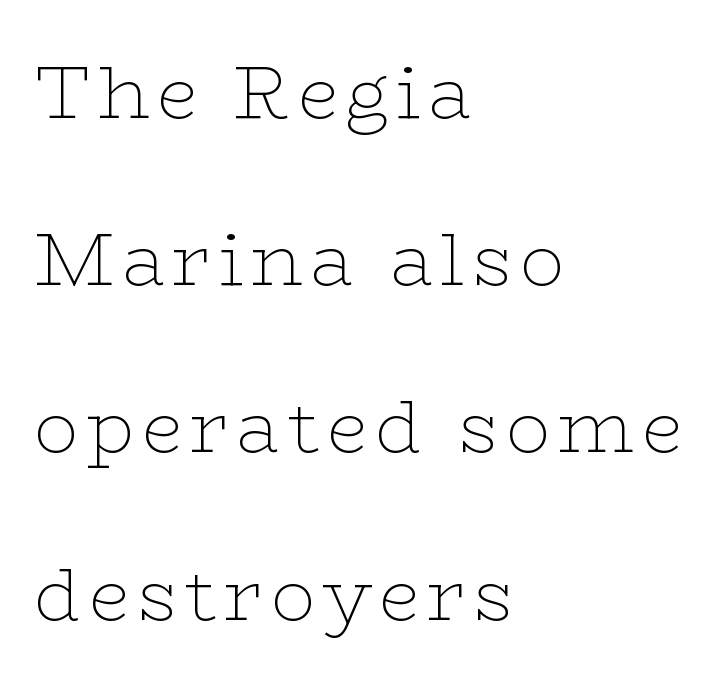
Q: Is the text bold? A: No.
Q: Is the text italic (slanted)? A: No, it is upright.
Q: Is the typeface a serif or a sans-serif typeface? A: Serif.
Q: Is the text underlined? A: No.
Q: How is the paragraph aligned? A: Left-aligned.
Q: Is the spacing between lines tight, normal or loose? A: Loose.
Q: Width (condensed, normal, or wide)? A: Wide.
Q: Stroke contrast? A: Low.
Q: x-height? A: Medium.
Q: Monospaced? A: No.
